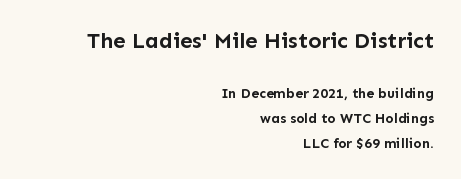
The image shows 22 px bold type, upright; set right-aligned, line spacing 1.78x, normal letter spacing, not underlined; the first (top) block is 1.57x larger.
